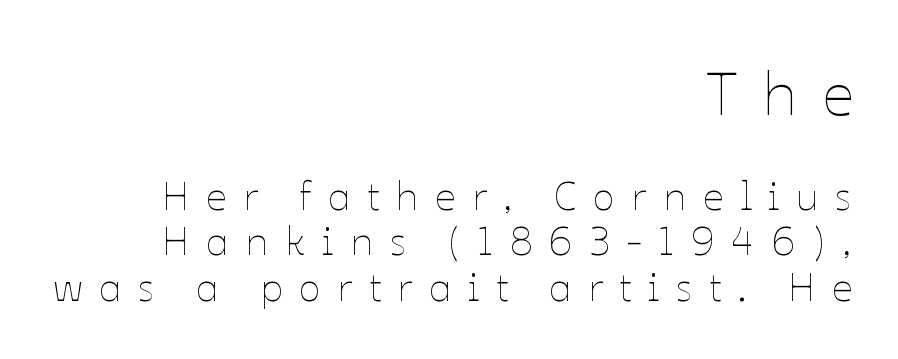
{"italic": "no", "bold": "no", "weight": "thin", "width": "normal", "stroke_contrast": "low", "x_height": "medium", "monospaced": "no", "underline": "no", "align": "right", "line_spacing": "tight", "line_spacing_ratio": 1.11, "letter_spacing": "wide", "letter_spacing_em": 0.4, "larger_block": "first", "size_ratio": 1.49, "glyph_px": 61}
